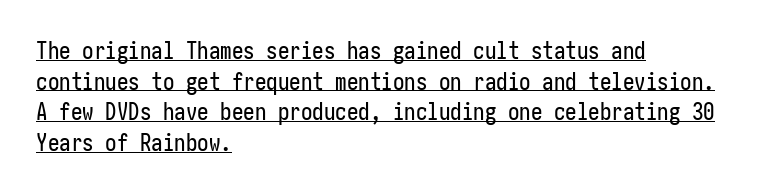
The image shows 23 px text type, upright; set left-aligned, normal line spacing (1.33x), normal letter spacing, underlined.
